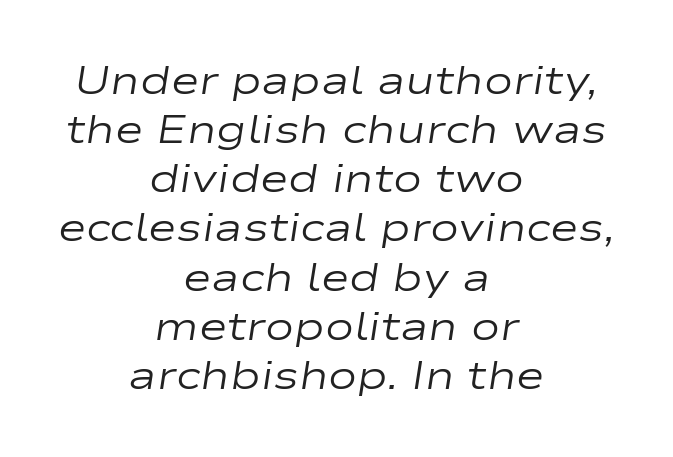
{"italic": "yes", "lean": "right", "slant_degrees": 9, "bold": "no", "weight": "regular", "width": "wide", "stroke_contrast": "low", "x_height": "medium", "monospaced": "no", "underline": "no", "align": "center", "line_spacing": "normal", "line_spacing_ratio": 1.26, "letter_spacing": "normal", "letter_spacing_em": 0.0, "glyph_px": 39}
